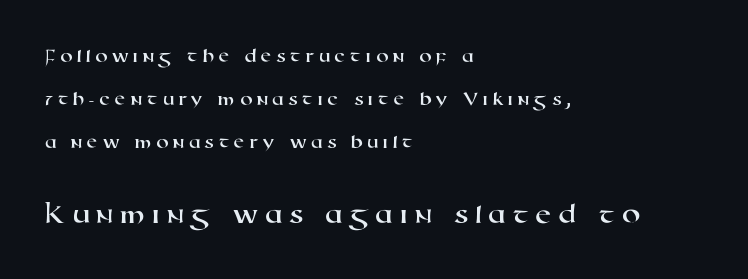
Regarding leading, the lines here are spaced well apart. The letters advance in unequal steps, a hallmark of proportional type. Two sizes are in play, and the larger belongs to the second block. Inter-character spacing is expanded well beyond the font's built-in metrics. Classification — sans serif. Unmarked baselines from the first word to the last.
